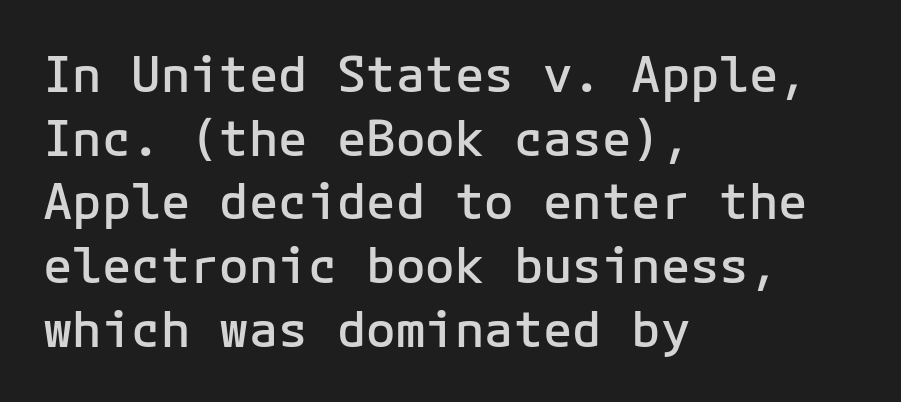
{"serif": "no", "italic": "no", "bold": "semi", "weight": "semibold", "width": "normal", "stroke_contrast": "low", "x_height": "medium", "monospaced": "yes", "underline": "no", "align": "left", "line_spacing": "normal", "line_spacing_ratio": 1.3, "letter_spacing": "normal", "letter_spacing_em": 0.0, "glyph_px": 49}
